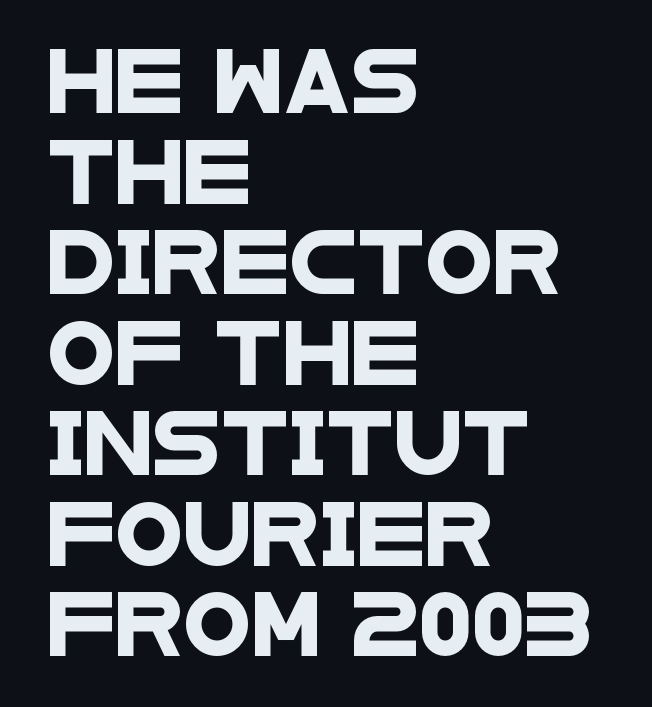
{"serif": "no", "width": "wide", "stroke_contrast": "low", "x_height": "large", "monospaced": "no", "underline": "no", "align": "left", "line_spacing": "normal", "line_spacing_ratio": 1.46, "letter_spacing": "normal", "letter_spacing_em": 0.0, "glyph_px": 62}
